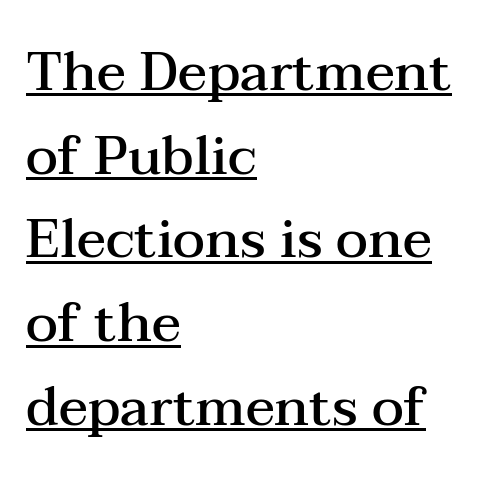
{"serif": "yes", "italic": "no", "bold": "semi", "weight": "semibold", "width": "wide", "stroke_contrast": "medium", "x_height": "medium", "monospaced": "no", "underline": "yes", "align": "left", "line_spacing": "normal", "line_spacing_ratio": 1.55, "letter_spacing": "normal", "letter_spacing_em": 0.0, "glyph_px": 54}
